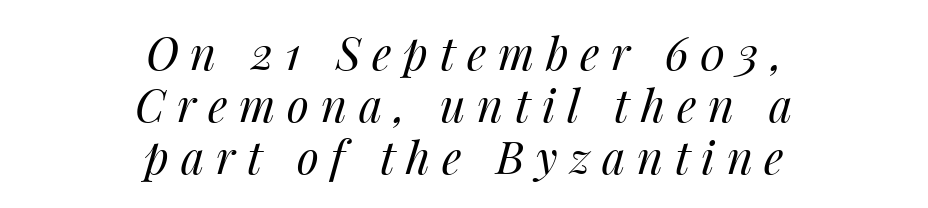
Q: Is the text bold? A: No.
Q: Is the text italic (slanted)? A: Yes, it leans right by about 14 degrees.
Q: Is the text underlined? A: No.
Q: How is the paragraph aligned? A: Centered.
Q: Is the spacing between letters normal or unusually wide? A: Unusually wide.
Q: Width (condensed, normal, or wide)? A: Normal.
Q: Stroke contrast? A: Medium.
Q: x-height? A: Medium.
Q: Monospaced? A: No.
